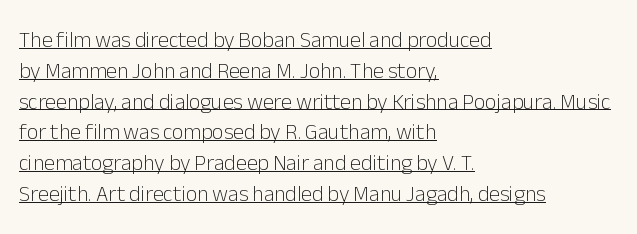
The image shows 22 px text type, upright; set left-aligned, normal line spacing (1.4x), normal letter spacing, underlined.
